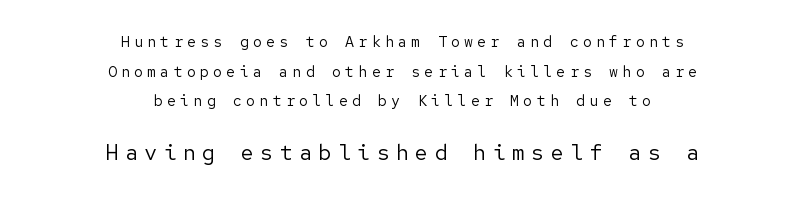
The axis of the letterforms is exactly vertical. Weight class: somewhere from thin through regular. The more generous point size was reserved for the lower chunk. This sample is center-justified, so both line endings float freely.
